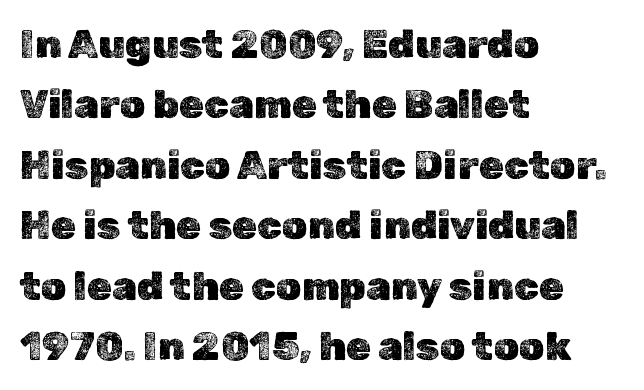
Quick note: interline space is typical. Nobody drew a line under any word here. The type is set solid horizontally, with unmodified tracking. These lines are set flush left with a ragged right edge. The typography opts for an upright posture over an oblique one.
